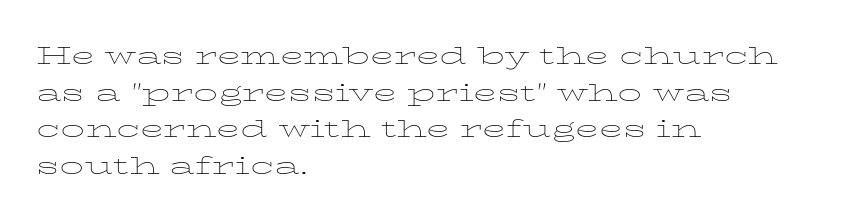
{"italic": "no", "bold": "no", "underline": "no", "align": "left", "line_spacing": "normal", "line_spacing_ratio": 1.53, "letter_spacing": "normal", "letter_spacing_em": 0.0, "glyph_px": 24}
